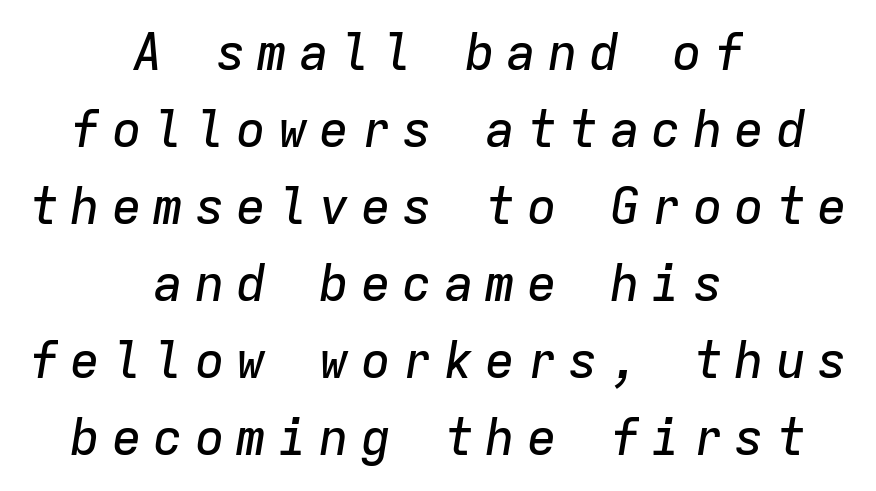
{"italic": "yes", "lean": "right", "slant_degrees": 9, "width": "normal", "stroke_contrast": "low", "x_height": "medium", "monospaced": "yes", "underline": "no", "align": "center", "line_spacing": "normal", "line_spacing_ratio": 1.54, "letter_spacing": "wide", "letter_spacing_em": 0.23, "glyph_px": 50}
